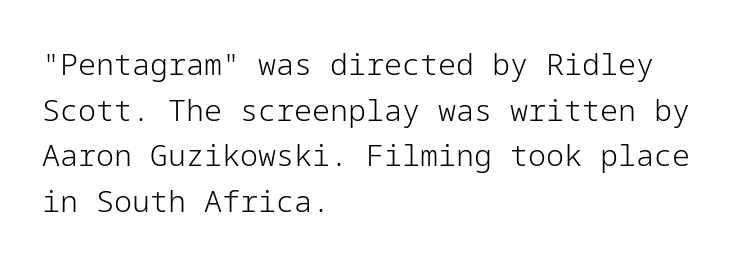
Q: Is the text bold? A: No.
Q: Is the text italic (slanted)? A: No, it is upright.
Q: Is the typeface a serif or a sans-serif typeface? A: Sans-serif.
Q: Is the text underlined? A: No.
Q: How is the paragraph aligned? A: Left-aligned.
Q: Is the spacing between letters normal or unusually wide? A: Normal.
Q: Is the spacing between lines tight, normal or loose? A: Normal.
Q: Width (condensed, normal, or wide)? A: Normal.
Q: Stroke contrast? A: Low.
Q: x-height? A: Medium.
